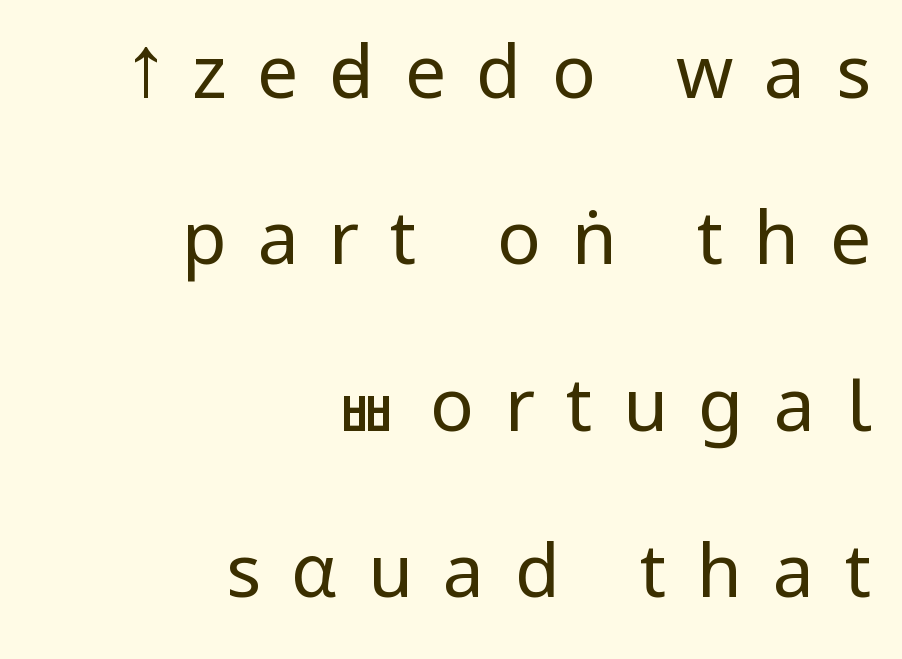
Q: Is the text bold? A: No.
Q: Is the text italic (slanted)? A: No, it is upright.
Q: Is the typeface a serif or a sans-serif typeface? A: Sans-serif.
Q: Is the text underlined? A: No.
Q: How is the paragraph aligned? A: Right-aligned.
Q: Is the spacing between letters normal or unusually wide? A: Unusually wide.
Q: Is the spacing between lines tight, normal or loose? A: Loose.
Q: Width (condensed, normal, or wide)? A: Condensed.
Q: Stroke contrast? A: Low.
Q: x-height? A: Large.
Q: Monospaced? A: No.
